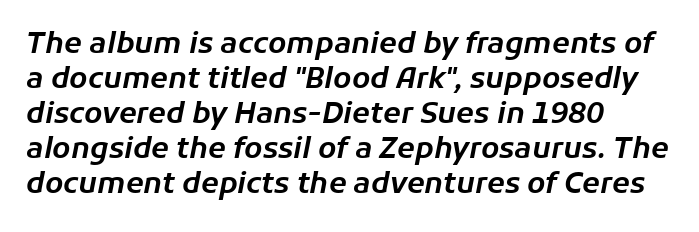
The image shows 29 px text type, italic (leaning right); set left-aligned, line spacing 1.21x, normal letter spacing, not underlined; low stroke contrast and a medium x-height.
